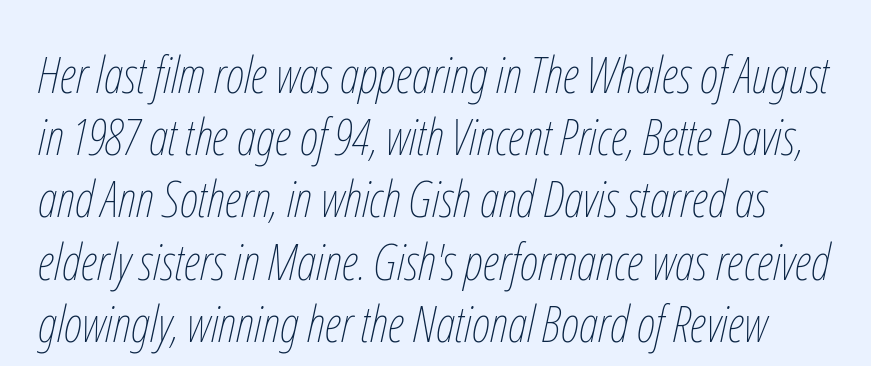
Q: Is the text bold? A: No.
Q: Is the text italic (slanted)? A: Yes, it leans right by about 12 degrees.
Q: Is the text underlined? A: No.
Q: Is the spacing between letters normal or unusually wide? A: Normal.
Q: Width (condensed, normal, or wide)? A: Condensed.
Q: Stroke contrast? A: Low.
Q: x-height? A: Medium.
Q: Monospaced? A: No.
